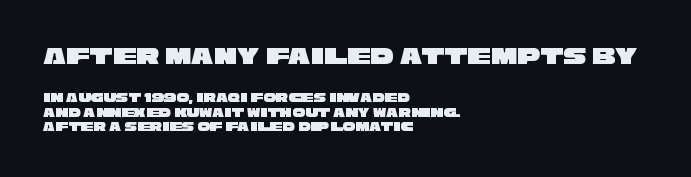
The rendering anchors every line to the left-hand side. Horizontal bands of white between lines are thin slivers. The horizontal fit of the characters is conventional and even. No word sits above an underline. Bigger letters appear in the top chunk; the bottom chunk is reduced.
